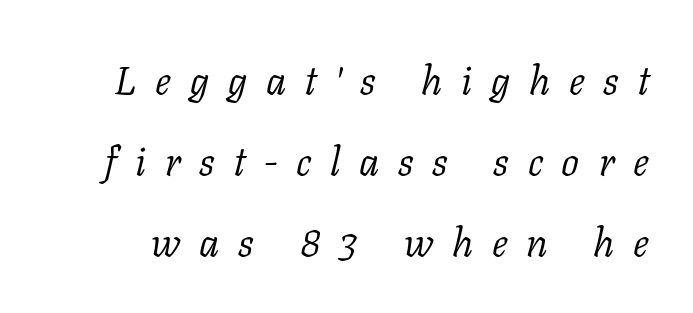
This sample uses expanded letter spacing, leaving extra air between glyphs. The glyphs in this specimen are seriffed. Quick note: italic. A typesetter would call this proportional, since set widths differ per character. These lines stand farther apart than default settings would place them.
